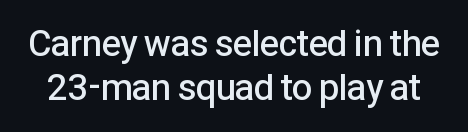
{"serif": "no", "italic": "no", "bold": "semi", "weight": "semibold", "width": "normal", "stroke_contrast": "low", "x_height": "medium", "monospaced": "no", "underline": "no", "line_spacing_ratio": 1.23, "letter_spacing": "normal", "letter_spacing_em": 0.0, "glyph_px": 36}
